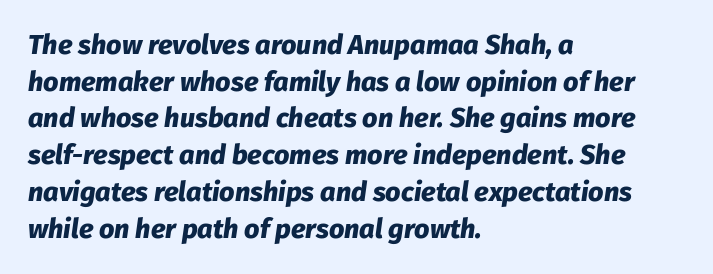
{"italic": "yes", "lean": "right", "slant_degrees": 8, "bold": "yes", "underline": "no", "align": "left", "line_spacing": "normal", "line_spacing_ratio": 1.36, "letter_spacing": "normal", "letter_spacing_em": 0.0, "glyph_px": 27}
